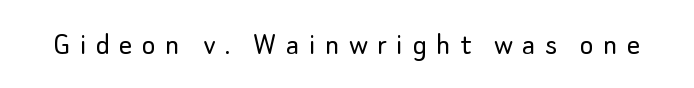
{"serif": "no", "italic": "no", "bold": "no", "weight": "light", "width": "normal", "stroke_contrast": "low", "x_height": "small", "monospaced": "no", "underline": "no", "letter_spacing": "wide", "letter_spacing_em": 0.28, "glyph_px": 33}
